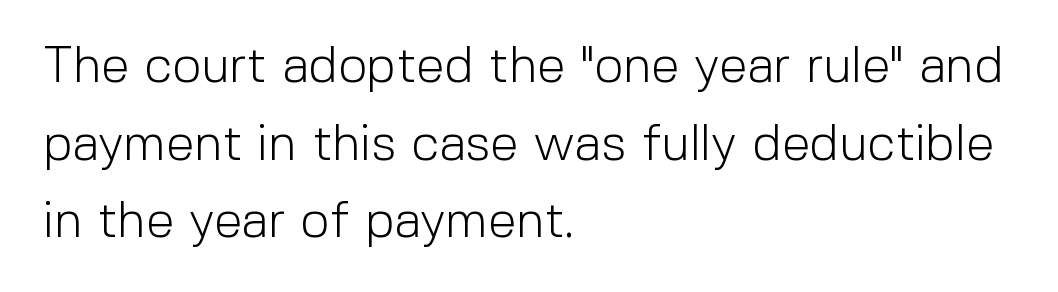
Q: Is the text bold? A: No.
Q: Is the text italic (slanted)? A: No, it is upright.
Q: Is the typeface a serif or a sans-serif typeface? A: Sans-serif.
Q: Is the text underlined? A: No.
Q: How is the paragraph aligned? A: Left-aligned.
Q: Is the spacing between letters normal or unusually wide? A: Normal.
Q: Is the spacing between lines tight, normal or loose? A: Normal.
Q: Width (condensed, normal, or wide)? A: Normal.
Q: x-height? A: Medium.
Q: Monospaced? A: No.
